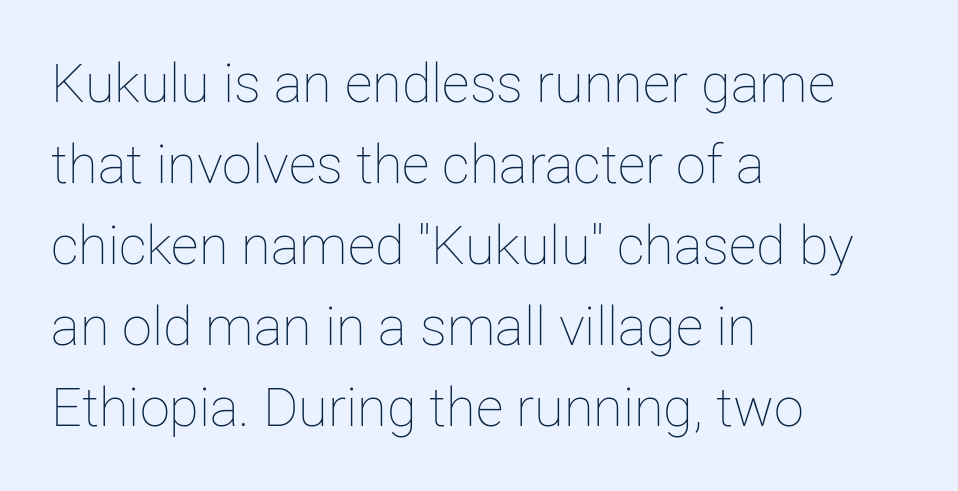
Italic: no, the glyphs are upright roman. Nobody touched the tracking dial on this one. Words float on clear page, feet unadorned. Think of a printed novel: that variable character pitch is what you see here. The typeface has the unassuming heft of standard copy or less.
